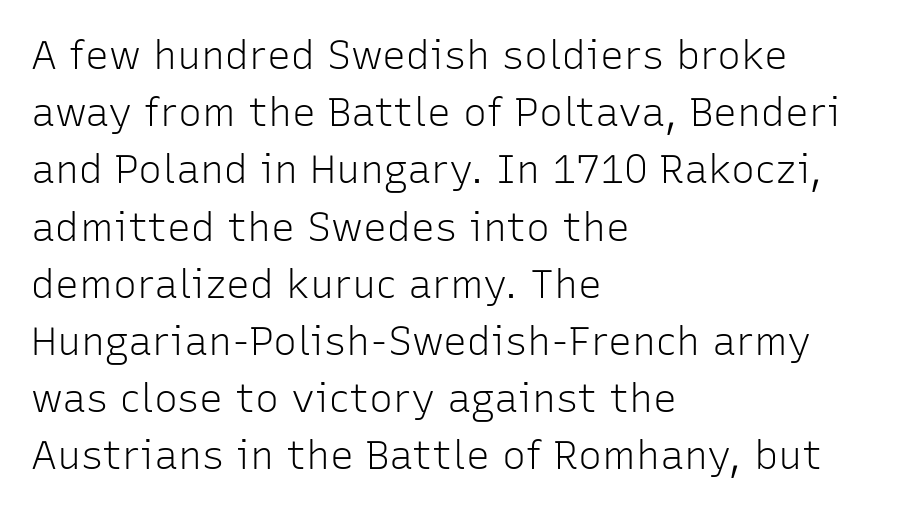
Typeset ragged right — the left edge is the straight one. Tall strokes in this sample are plumb rather than angled. Varying glyph widths throughout — classic text-font behaviour. The words here are not underlined.
